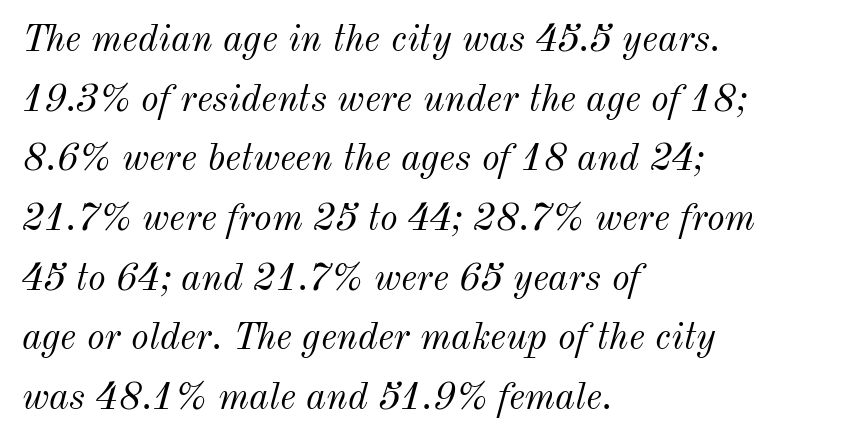
{"italic": "yes", "lean": "right", "slant_degrees": 12, "bold": "no", "weight": "light", "width": "normal", "stroke_contrast": "medium", "x_height": "small", "monospaced": "no", "underline": "no", "align": "left", "line_spacing": "normal", "line_spacing_ratio": 1.57, "letter_spacing": "normal", "letter_spacing_em": 0.0, "glyph_px": 38}
